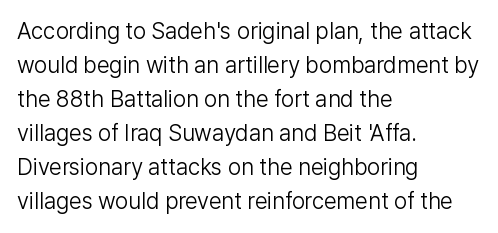
Q: Is the text bold? A: No.
Q: Is the text italic (slanted)? A: No, it is upright.
Q: Is the text underlined? A: No.
Q: How is the paragraph aligned? A: Left-aligned.
Q: Is the spacing between letters normal or unusually wide? A: Normal.
Q: Is the spacing between lines tight, normal or loose? A: Normal.
